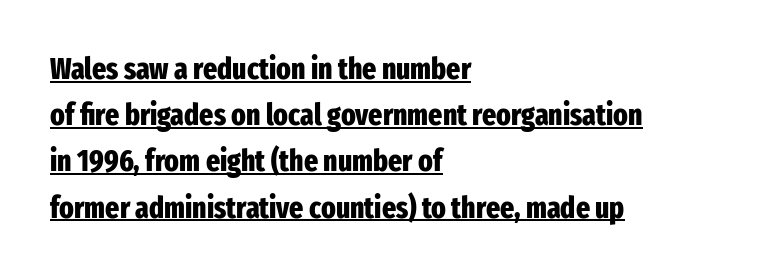
The letterforms sit shoulder to shoulder at normal distance. Type style note: lacks serifs. Rows of type keep a routine distance in the vertical direction. Do the characters align in a grid? No, the font is proportional. Alignment: flush left. Somebody hit Ctrl+U on this one — the words are underlined.
